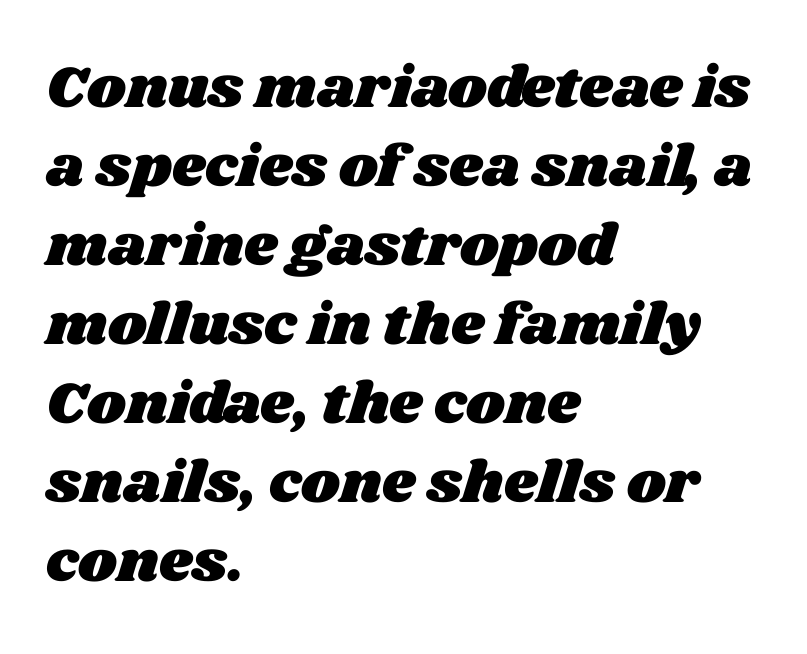
{"width": "wide", "stroke_contrast": "medium", "x_height": "large", "monospaced": "no", "underline": "no", "align": "left", "line_spacing": "normal", "line_spacing_ratio": 1.34, "letter_spacing": "normal", "letter_spacing_em": 0.0, "glyph_px": 59}
